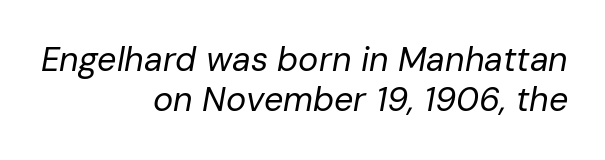
{"italic": "yes", "lean": "right", "slant_degrees": 10, "bold": "no", "weight": "regular", "width": "normal", "stroke_contrast": "low", "x_height": "medium", "monospaced": "no", "underline": "no", "align": "right", "line_spacing_ratio": 1.18, "letter_spacing": "normal", "letter_spacing_em": 0.0, "glyph_px": 34}
